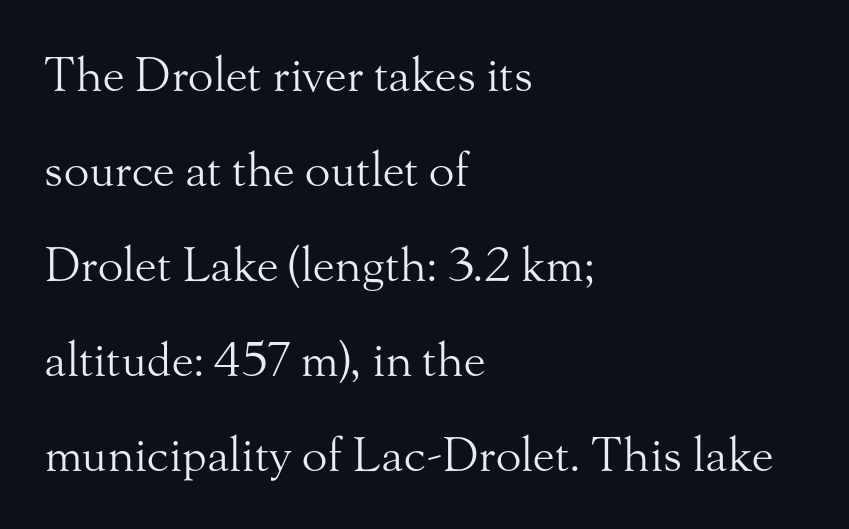
You can tell it's not italic because the verticals are truly vertical. Yep, those are serifs on the letters. The lines are spread far apart with generous leading. Letters have the restrained weight of plain body copy at most. Nobody touched the tracking dial on this one. Character widths vary here, with narrow letters taking less room than wide ones.
